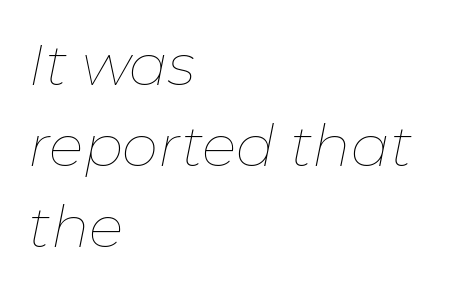
The image shows 58 px thin type, italic (leaning right); set left-aligned, normal line spacing (1.4x), normal letter spacing, not underlined; low stroke contrast and a medium x-height.
